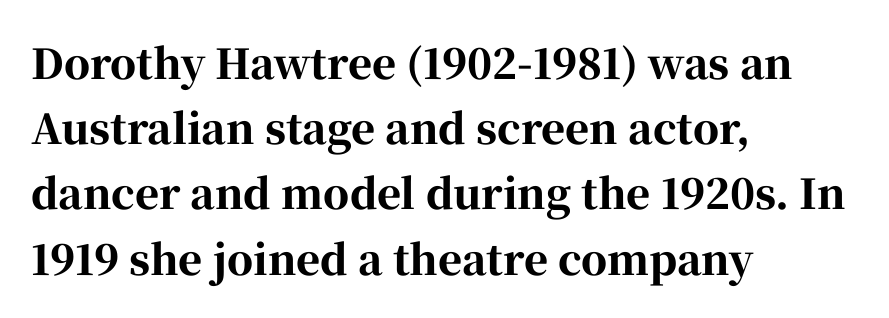
Chunky letters — that's bold for sure. Is this a fixed-width face? No — the glyphs have proportional, varying widths. Whoever set this chose a conventional vertical rhythm. Glance below the letters and you will spot only blank space. How are the letters spaced? Ordinarily, with no added tracking. A student would call this left alignment; a typographer would say flush left, rag right.
